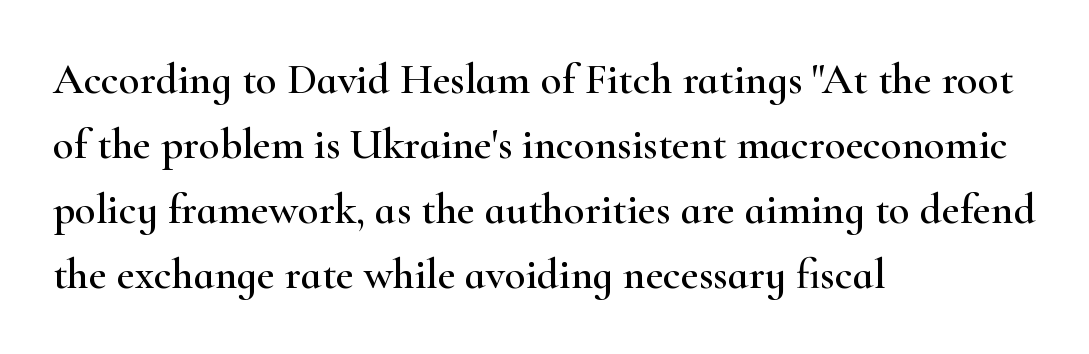
Short and long lines alike share a common starting point at left. Evenly set lines give the paragraph a standard silhouette. The specimen omits any rule beneath the text block's lines. You could not count columns in this text — the font is proportionally spaced.
